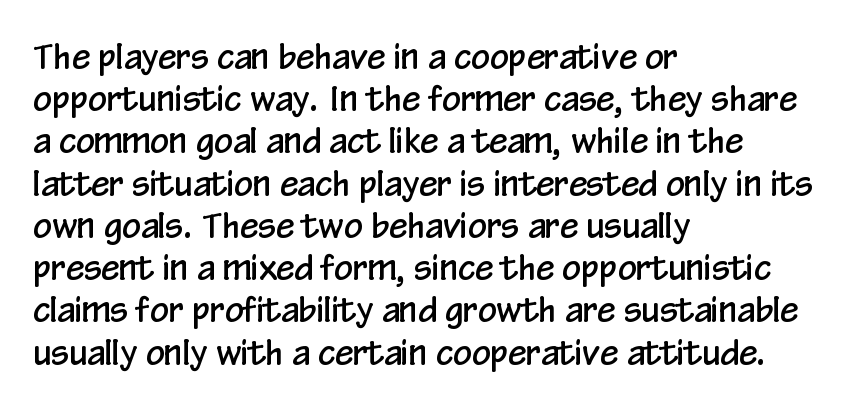
Ordinary non-slanted type is in use. A typesetter would call this proportional, since set widths differ per character. A typesetter would label this face a sans. This sample keeps an unexceptional amount of space between lines. The glyphs are unaccompanied by any horizontal stroke below them.
